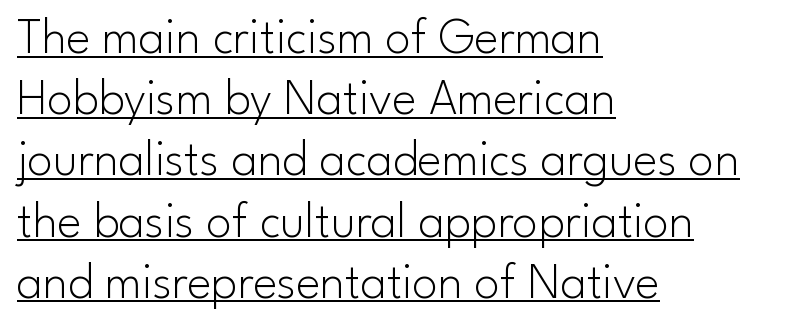
Q: Is the text bold? A: No.
Q: Is the text italic (slanted)? A: No, it is upright.
Q: Is the typeface a serif or a sans-serif typeface? A: Sans-serif.
Q: Is the text underlined? A: Yes.
Q: How is the paragraph aligned? A: Left-aligned.
Q: Is the spacing between letters normal or unusually wide? A: Normal.
Q: Width (condensed, normal, or wide)? A: Normal.
Q: Stroke contrast? A: Low.
Q: x-height? A: Small.
Q: Monospaced? A: No.
